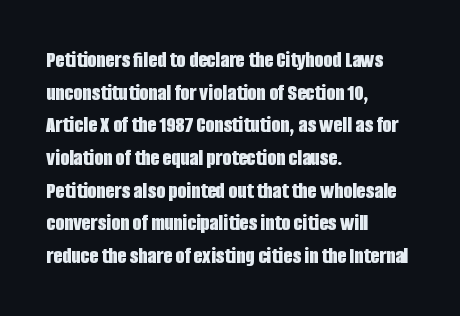
{"italic": "no", "bold": "yes", "underline": "no", "align": "left", "line_spacing": "normal", "line_spacing_ratio": 1.42, "letter_spacing": "normal", "letter_spacing_em": 0.0, "glyph_px": 23}
